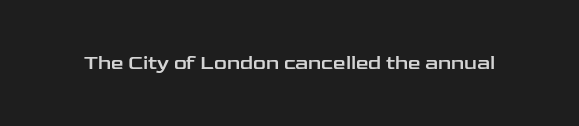
Q: Is the text italic (slanted)? A: No, it is upright.
Q: Is the text underlined? A: No.
Q: Is the spacing between letters normal or unusually wide? A: Normal.
